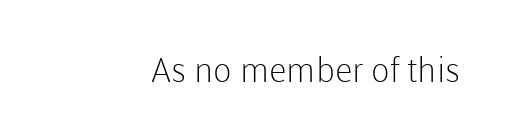
Stems here are at most as thick as an everyday book face. Ascenders rise straight up at ninety degrees. Words appear dense and cohesive because spacing is normal. Varying glyph widths throughout — classic text-font behaviour.
